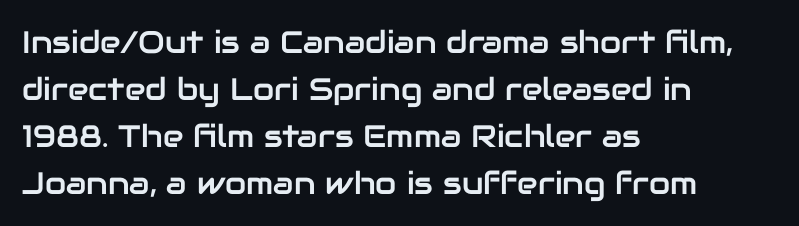
Q: Is the text italic (slanted)? A: No, it is upright.
Q: Is the typeface a serif or a sans-serif typeface? A: Sans-serif.
Q: Is the text underlined? A: No.
Q: How is the paragraph aligned? A: Left-aligned.
Q: Is the spacing between letters normal or unusually wide? A: Normal.
Q: Is the spacing between lines tight, normal or loose? A: Normal.
Q: Width (condensed, normal, or wide)? A: Normal.
Q: Stroke contrast? A: Low.
Q: x-height? A: Medium.
Q: Monospaced? A: No.
